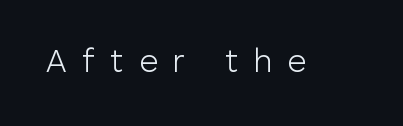
{"serif": "no", "italic": "no", "bold": "no", "weight": "light", "width": "normal", "stroke_contrast": "low", "x_height": "medium", "monospaced": "no", "underline": "no", "letter_spacing": "wide", "letter_spacing_em": 0.46, "glyph_px": 33}
